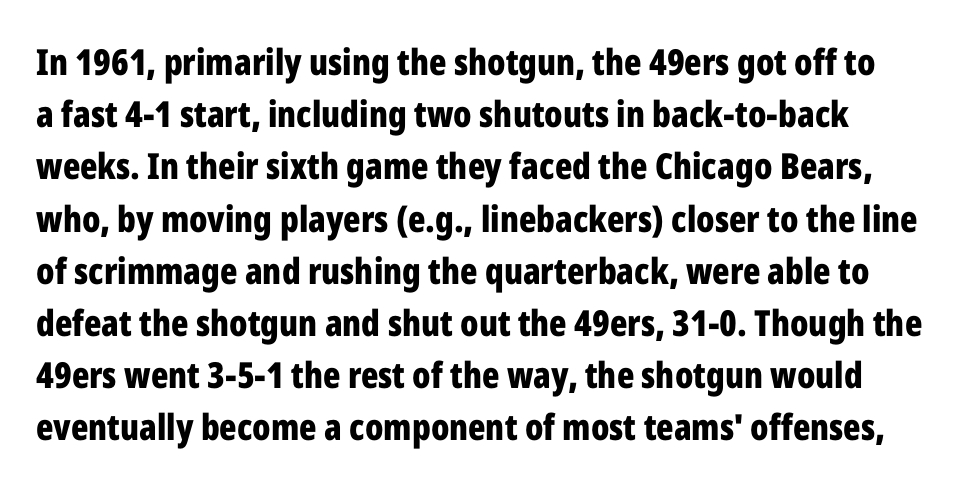
The image shows 36 px bold, condensed sans-serif type, upright; set normal line spacing (1.45x), normal letter spacing, not underlined; low stroke contrast and a medium x-height.
